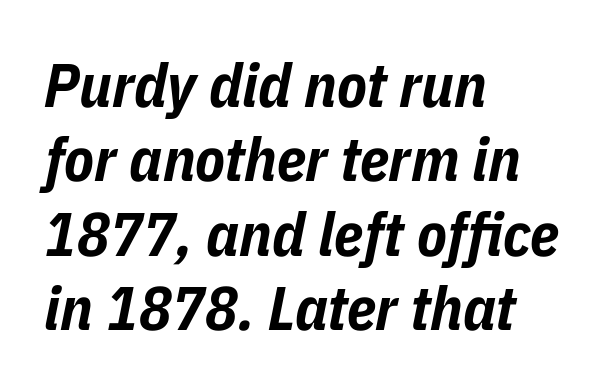
Italic: yes, the glyphs are oblique. How are the letters spaced? Ordinarily, with no added tracking. These lines carry a lot of weight — the face is fully bold. Every row of glyphs begins at an identical x-position on the left. Anything drawn beneath the words? Only blank space. The letters advance in unequal steps, a hallmark of proportional type.
